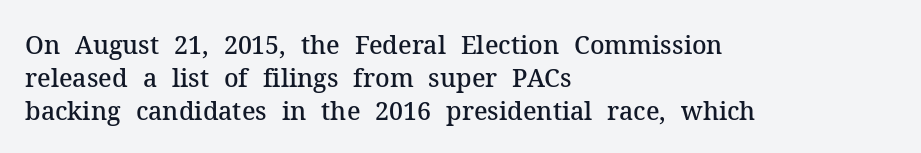
Q: Is the text bold? A: Semi-bold.
Q: Is the text italic (slanted)? A: No, it is upright.
Q: Is the text underlined? A: No.
Q: How is the paragraph aligned? A: Left-aligned.
Q: Is the spacing between letters normal or unusually wide? A: Normal.
Q: Is the spacing between lines tight, normal or loose? A: Normal.
